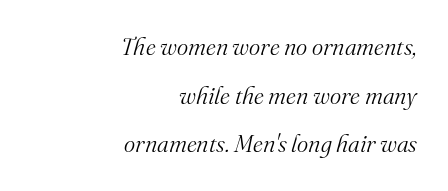
If you drew a line through each stem, it would be angled. Leftover space on each line is placed entirely before the opening word. Does the leading feel generous? Absolutely, it's lavish. Tracking value appears to be zero — textbook default spacing. The space beneath each line is pristine and unruled.
